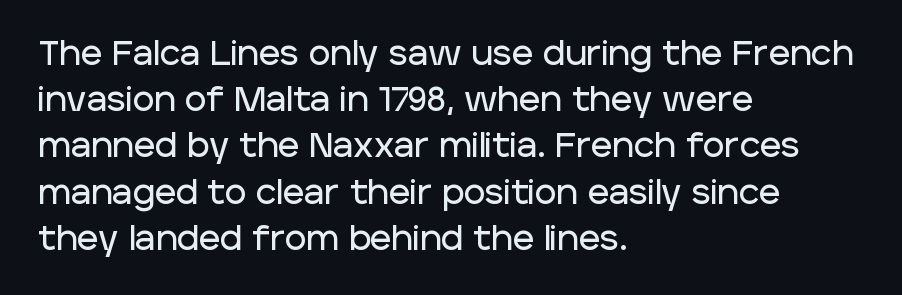
The image shows 33 px sans-serif type, upright; set left-aligned, normal line spacing (1.4x), normal letter spacing, not underlined; low stroke contrast and a large x-height.
